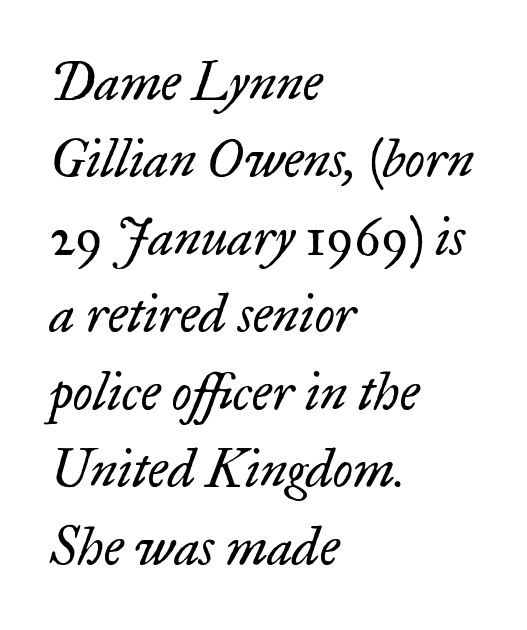
The image shows 52 px regular-weight serif type, italic (leaning right); set left-aligned, normal line spacing (1.49x), normal letter spacing, not underlined; low stroke contrast and a small x-height.
